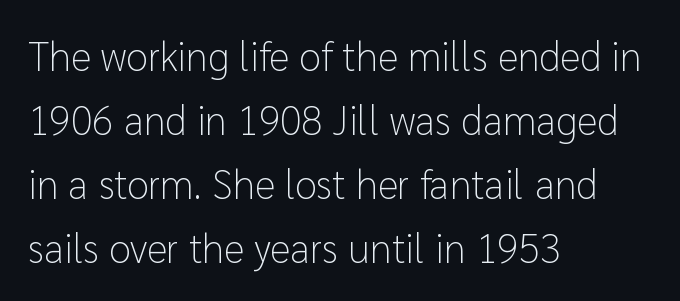
The image shows 40 px light sans-serif type, upright; set left-aligned, normal line spacing (1.6x), normal letter spacing, not underlined; low stroke contrast and a medium x-height.
